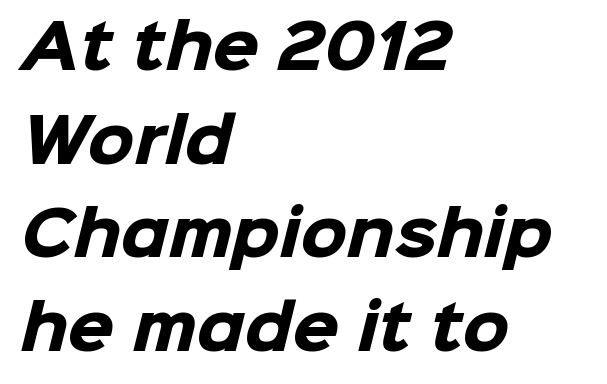
{"serif": "no", "bold": "yes", "weight": "heavy", "width": "normal", "stroke_contrast": "low", "x_height": "medium", "monospaced": "no", "underline": "no", "align": "left", "line_spacing": "normal", "line_spacing_ratio": 1.56, "letter_spacing": "normal", "letter_spacing_em": 0.0, "glyph_px": 60}
